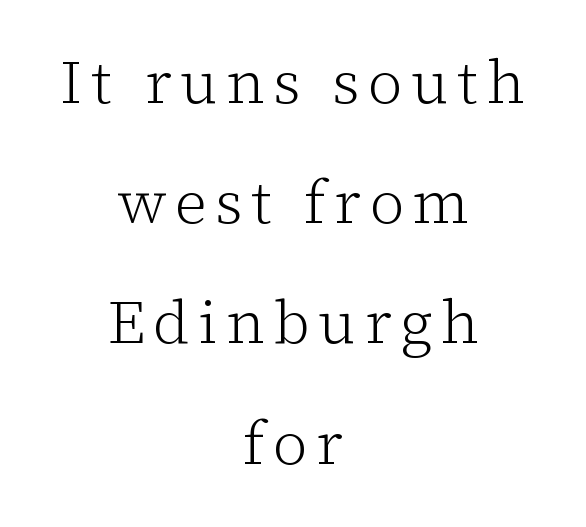
{"serif": "yes", "italic": "no", "bold": "no", "weight": "light", "width": "normal", "stroke_contrast": "low", "x_height": "medium", "monospaced": "no", "underline": "no", "align": "center", "line_spacing": "loose", "line_spacing_ratio": 1.97, "glyph_px": 61}
